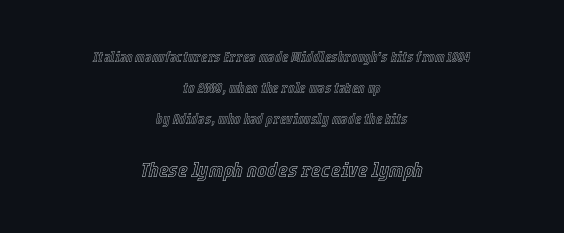
Q: Is the text italic (slanted)? A: Yes, it leans right by about 12 degrees.
Q: Is the text underlined? A: No.
Q: How is the paragraph aligned? A: Centered.
Q: Is the spacing between letters normal or unusually wide? A: Normal.
Q: Is the spacing between lines tight, normal or loose? A: Loose.
Q: Which block of text is set in a larger size, the first (top) or the second (bottom)? A: The second (bottom) one.
